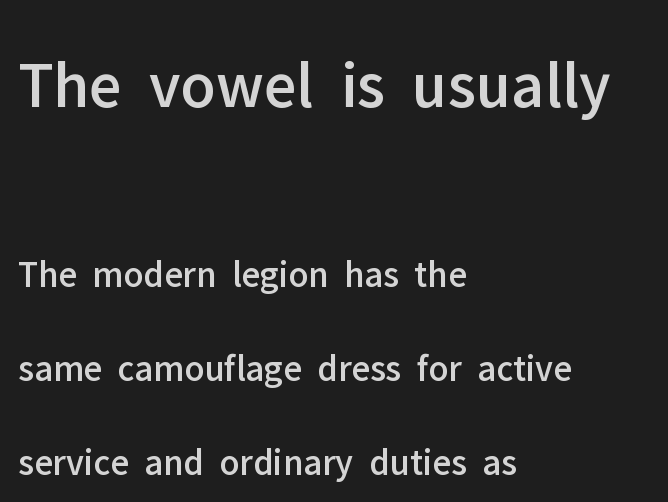
{"serif": "no", "italic": "no", "width": "normal", "stroke_contrast": "low", "x_height": "medium", "monospaced": "no", "underline": "no", "align": "left", "line_spacing": "loose", "line_spacing_ratio": 2.47, "letter_spacing": "normal", "letter_spacing_em": 0.0, "larger_block": "first", "size_ratio": 1.76, "glyph_px": 67}
